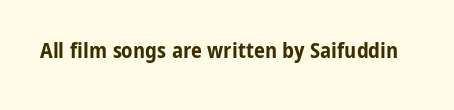
{"italic": "no", "bold": "yes", "underline": "no", "letter_spacing": "normal", "letter_spacing_em": 0.0, "glyph_px": 22}
